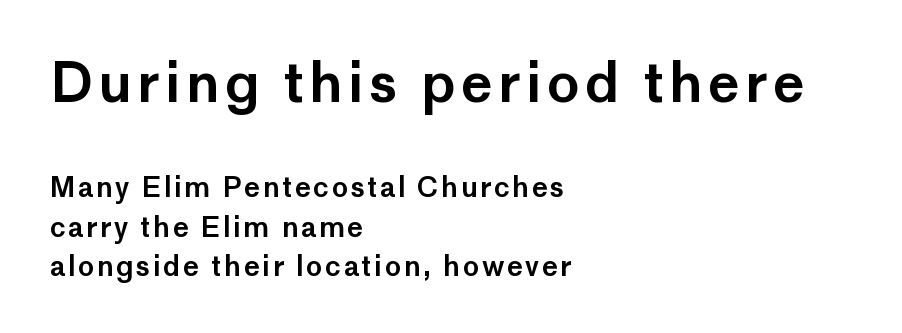
Q: Is the text italic (slanted)? A: No, it is upright.
Q: Is the typeface a serif or a sans-serif typeface? A: Sans-serif.
Q: Is the text underlined? A: No.
Q: How is the paragraph aligned? A: Left-aligned.
Q: Is the spacing between lines tight, normal or loose? A: Normal.
Q: Which block of text is set in a larger size, the first (top) or the second (bottom)? A: The first (top) one.
Q: Width (condensed, normal, or wide)? A: Normal.
Q: Stroke contrast? A: Low.
Q: x-height? A: Medium.
Q: Monospaced? A: No.
